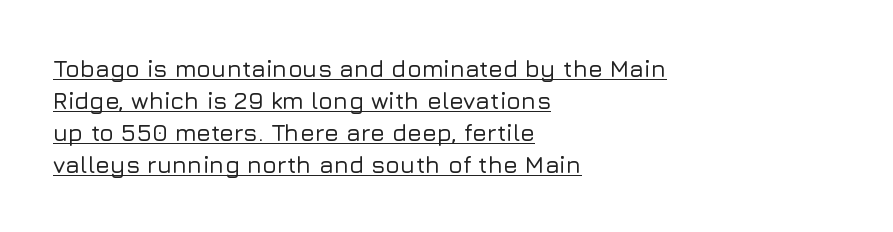
The image shows 24 px text type, upright; set left-aligned, normal line spacing (1.33x), normal letter spacing, underlined.
